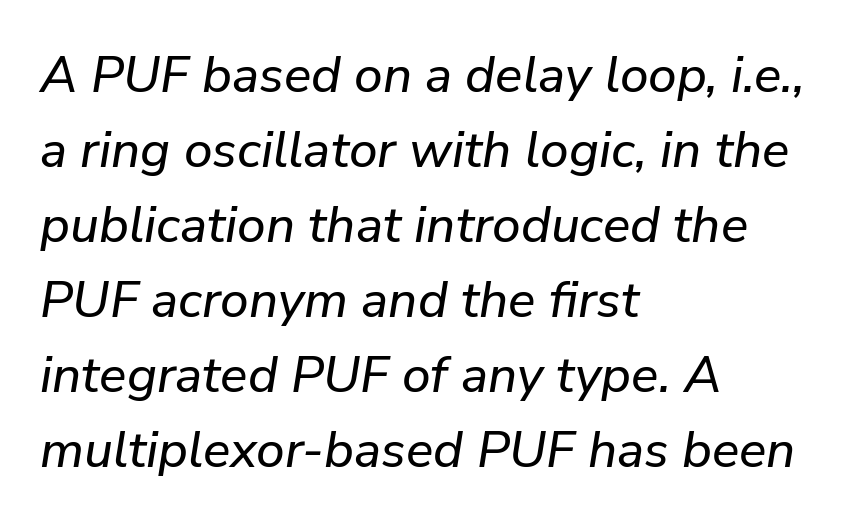
Q: Is the text italic (slanted)? A: Yes, it leans right by about 9 degrees.
Q: Is the text underlined? A: No.
Q: How is the paragraph aligned? A: Left-aligned.
Q: Is the spacing between letters normal or unusually wide? A: Normal.
Q: Is the spacing between lines tight, normal or loose? A: Normal.
Q: Width (condensed, normal, or wide)? A: Normal.
Q: Stroke contrast? A: Low.
Q: x-height? A: Medium.
Q: Monospaced? A: No.
